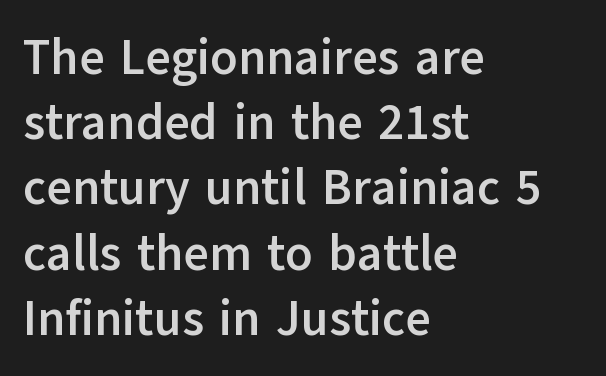
Q: Is the text bold? A: Yes.
Q: Is the text italic (slanted)? A: No, it is upright.
Q: Is the typeface a serif or a sans-serif typeface? A: Sans-serif.
Q: Is the text underlined? A: No.
Q: How is the paragraph aligned? A: Left-aligned.
Q: Is the spacing between letters normal or unusually wide? A: Normal.
Q: Is the spacing between lines tight, normal or loose? A: Normal.
Q: Width (condensed, normal, or wide)? A: Normal.
Q: Stroke contrast? A: Low.
Q: x-height? A: Medium.
Q: Monospaced? A: No.
